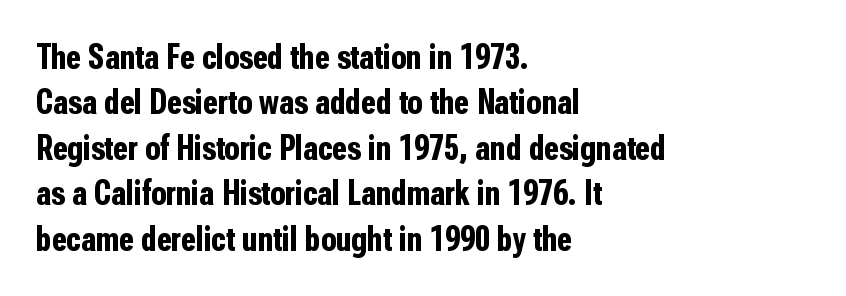
{"serif": "no", "italic": "no", "bold": "yes", "weight": "bold", "width": "condensed", "stroke_contrast": "low", "x_height": "medium", "monospaced": "no", "underline": "no", "align": "left", "line_spacing": "normal", "line_spacing_ratio": 1.3, "letter_spacing": "normal", "letter_spacing_em": 0.0, "glyph_px": 35}
